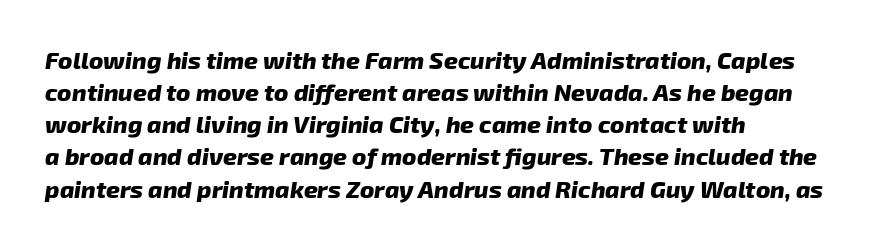
The image shows 24 px bold type, italic (leaning right); set left-aligned, normal line spacing (1.34x), normal letter spacing, not underlined.
